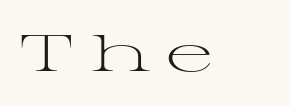
Q: Is the text bold? A: No.
Q: Is the text italic (slanted)? A: No, it is upright.
Q: Is the typeface a serif or a sans-serif typeface? A: Serif.
Q: Is the text underlined? A: No.
Q: Is the spacing between letters normal or unusually wide? A: Unusually wide.
Q: Width (condensed, normal, or wide)? A: Wide.
Q: Stroke contrast? A: Medium.
Q: x-height? A: Medium.
Q: Monospaced? A: No.
